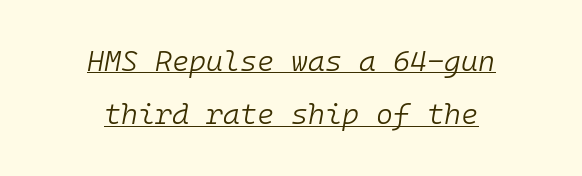
{"italic": "yes", "lean": "right", "slant_degrees": 10, "bold": "no", "weight": "light", "width": "normal", "stroke_contrast": "low", "x_height": "medium", "monospaced": "yes", "underline": "yes", "align": "center", "line_spacing_ratio": 1.84, "letter_spacing": "normal", "letter_spacing_em": 0.0, "glyph_px": 29}
